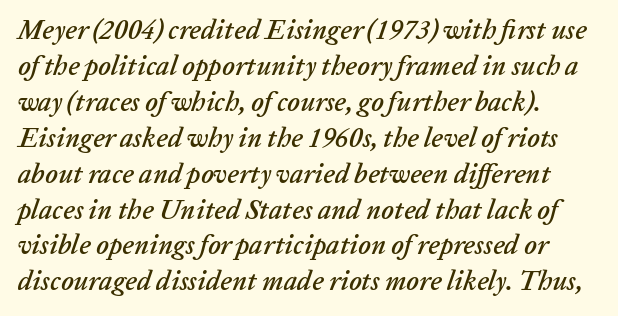
Line starts are locked; line ends wander. In terms of posture, this sample is oblique. Only glyphs here, with clear space below each row. Spacing between characters is what you'd get straight out of the box.
